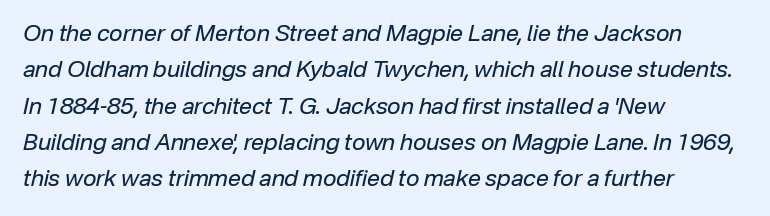
Only glyphs here, with clear space below each row. The cut favours lightness, reaching ordinary text weight at its darkest. Which margin do the lines hug? The left one — the right edge is uneven. The face used here is rendered with its standard letterfit.
